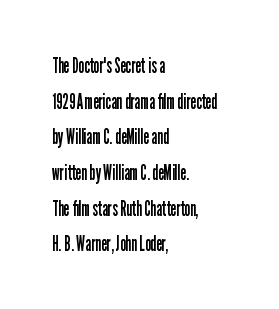
The image shows 21 px text type, upright; set left-aligned, normal line spacing (1.7x), normal letter spacing, not underlined.
